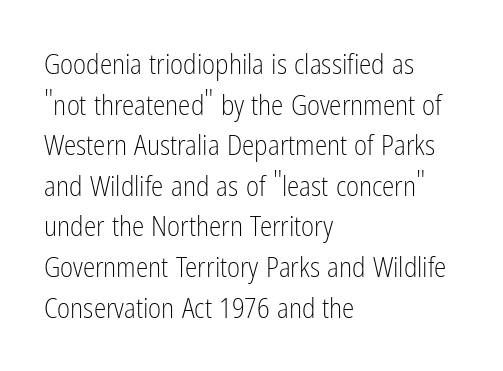
Q: Is the text bold? A: No.
Q: Is the text italic (slanted)? A: No, it is upright.
Q: Is the typeface a serif or a sans-serif typeface? A: Sans-serif.
Q: Is the text underlined? A: No.
Q: How is the paragraph aligned? A: Left-aligned.
Q: Is the spacing between letters normal or unusually wide? A: Normal.
Q: Is the spacing between lines tight, normal or loose? A: Normal.
Q: Width (condensed, normal, or wide)? A: Condensed.
Q: Stroke contrast? A: Low.
Q: x-height? A: Medium.
Q: Monospaced? A: No.
